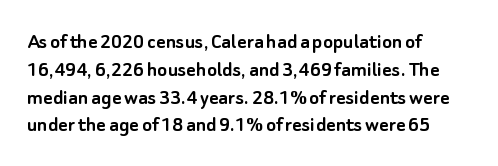
The image shows 23 px text type, upright; set left-aligned, line spacing 1.21x, normal letter spacing, not underlined.
